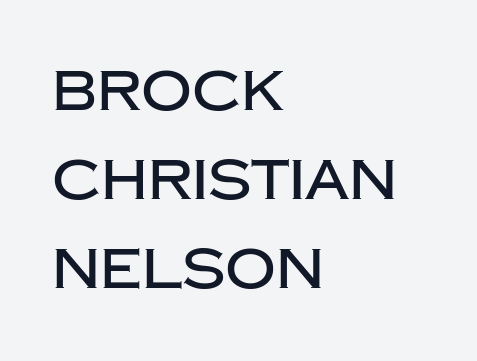
The image shows 56 px sans-serif type, upright; set left-aligned, normal line spacing (1.59x), normal letter spacing, not underlined; low stroke contrast and a large x-height.
